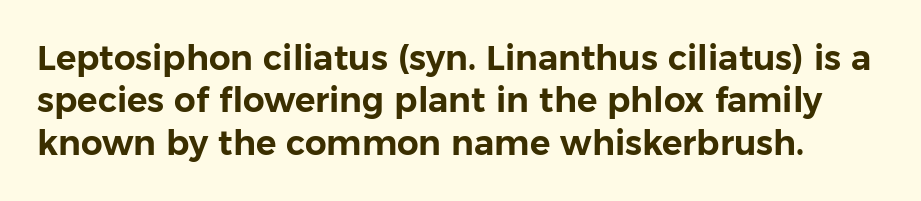
{"serif": "no", "italic": "no", "width": "normal", "stroke_contrast": "low", "x_height": "medium", "monospaced": "no", "underline": "no", "line_spacing": "normal", "line_spacing_ratio": 1.25, "letter_spacing": "normal", "letter_spacing_em": 0.0, "glyph_px": 34}
